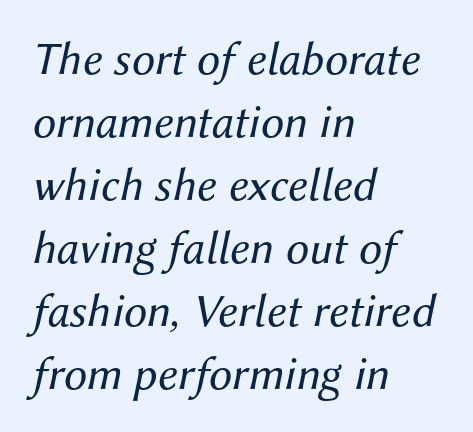
{"italic": "yes", "lean": "right", "slant_degrees": 12, "bold": "no", "weight": "regular", "width": "normal", "stroke_contrast": "medium", "x_height": "medium", "monospaced": "no", "underline": "no", "align": "left", "line_spacing": "normal", "line_spacing_ratio": 1.34, "letter_spacing": "normal", "letter_spacing_em": 0.0, "glyph_px": 47}
